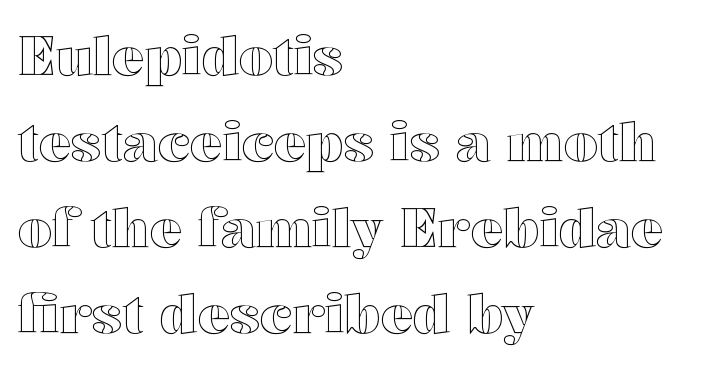
The image shows 54 px wide type, upright; set left-aligned, normal line spacing (1.59x), normal letter spacing, not underlined; a medium x-height.
